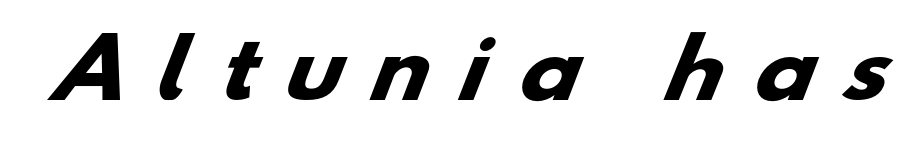
You could not count columns in this text — the font is proportionally spaced. Descenders hang freely into open space. I'd describe the lettering as bold — thick and assertive. This sample uses expanded letter spacing, leaving extra air between glyphs. A sans-serif font was chosen for this passage.
